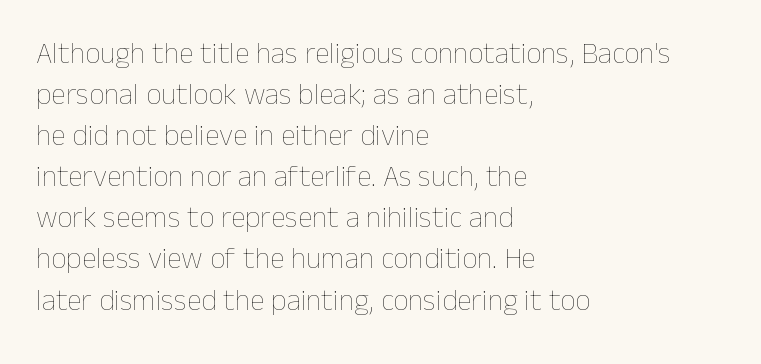
{"italic": "no", "bold": "no", "weight": "thin", "width": "normal", "stroke_contrast": "low", "x_height": "medium", "monospaced": "no", "underline": "no", "align": "left", "line_spacing": "normal", "line_spacing_ratio": 1.37, "letter_spacing": "normal", "letter_spacing_em": 0.0, "glyph_px": 30}
